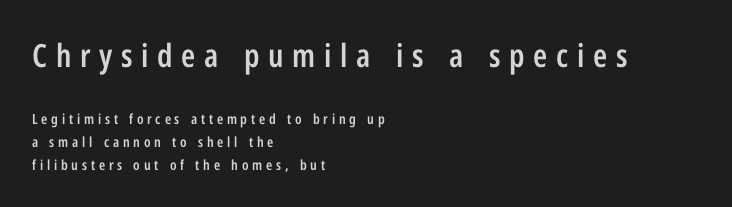
Q: Is the text bold? A: Semi-bold.
Q: Is the text italic (slanted)? A: No, it is upright.
Q: Is the typeface a serif or a sans-serif typeface? A: Sans-serif.
Q: Is the text underlined? A: No.
Q: How is the paragraph aligned? A: Left-aligned.
Q: Is the spacing between letters normal or unusually wide? A: Unusually wide.
Q: Is the spacing between lines tight, normal or loose? A: Normal.
Q: Which block of text is set in a larger size, the first (top) or the second (bottom)? A: The first (top) one.
Q: Width (condensed, normal, or wide)? A: Condensed.
Q: Stroke contrast? A: Low.
Q: x-height? A: Medium.
Q: Monospaced? A: No.
